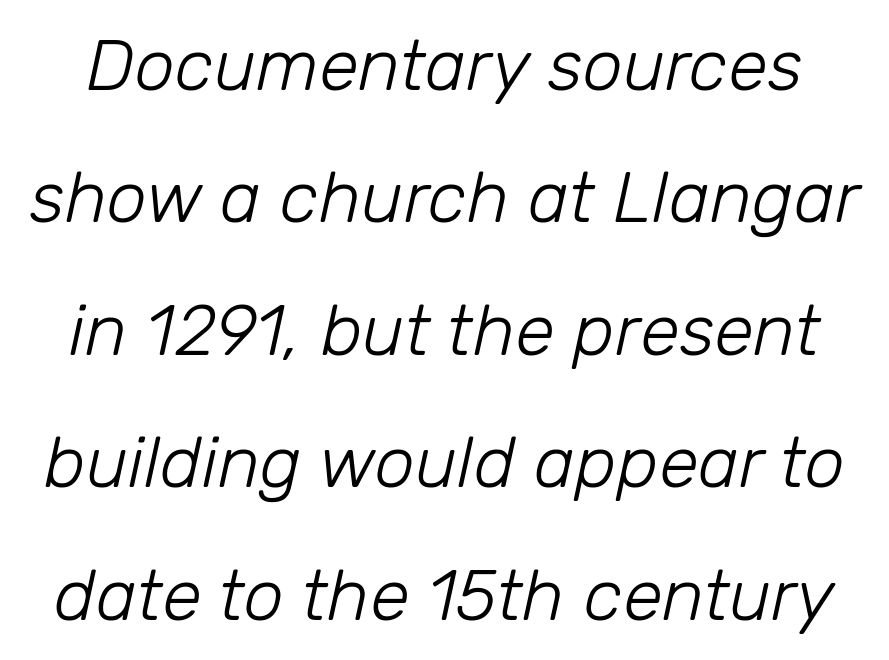
Q: Is the text bold? A: No.
Q: Is the text italic (slanted)? A: Yes, it leans right by about 12 degrees.
Q: Is the text underlined? A: No.
Q: Is the spacing between letters normal or unusually wide? A: Normal.
Q: Width (condensed, normal, or wide)? A: Normal.
Q: Stroke contrast? A: Low.
Q: x-height? A: Medium.
Q: Monospaced? A: No.
